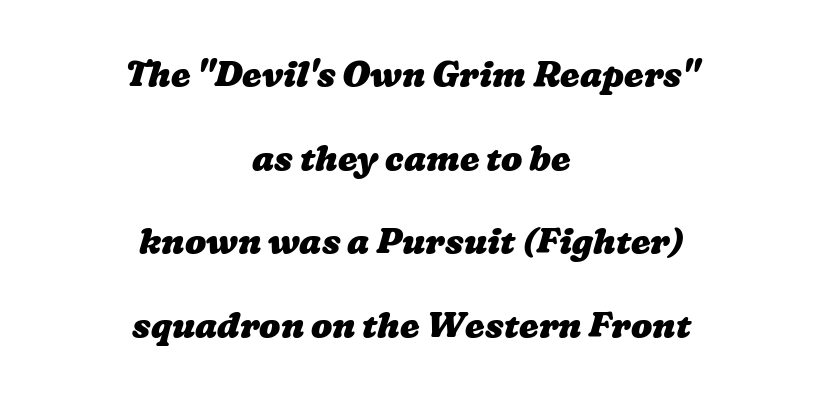
Q: Is the text bold? A: Yes.
Q: Is the text underlined? A: No.
Q: How is the paragraph aligned? A: Centered.
Q: Is the spacing between letters normal or unusually wide? A: Normal.
Q: Is the spacing between lines tight, normal or loose? A: Loose.
Q: Width (condensed, normal, or wide)? A: Wide.
Q: Stroke contrast? A: Low.
Q: x-height? A: Medium.
Q: Monospaced? A: No.
